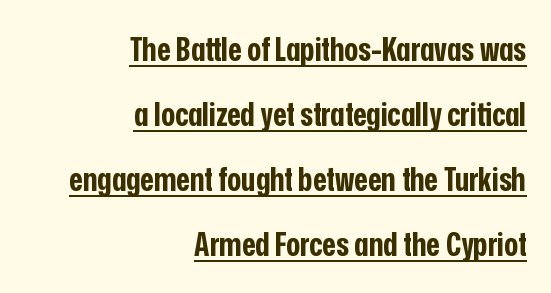
Q: Is the text bold? A: Yes.
Q: Is the text italic (slanted)? A: No, it is upright.
Q: Is the typeface a serif or a sans-serif typeface? A: Sans-serif.
Q: Is the text underlined? A: Yes.
Q: How is the paragraph aligned? A: Right-aligned.
Q: Is the spacing between letters normal or unusually wide? A: Normal.
Q: Is the spacing between lines tight, normal or loose? A: Loose.
Q: Width (condensed, normal, or wide)? A: Condensed.
Q: Stroke contrast? A: Low.
Q: x-height? A: Medium.
Q: Monospaced? A: No.
